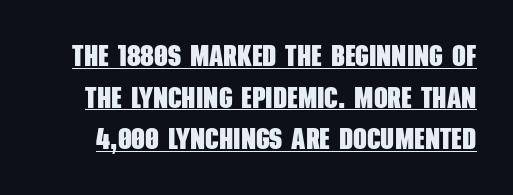
{"serif": "no", "bold": "yes", "weight": "heavy", "width": "condensed", "stroke_contrast": "low", "x_height": "large", "monospaced": "no", "underline": "yes", "line_spacing": "normal", "line_spacing_ratio": 1.39, "letter_spacing": "normal", "letter_spacing_em": 0.0, "glyph_px": 30}
